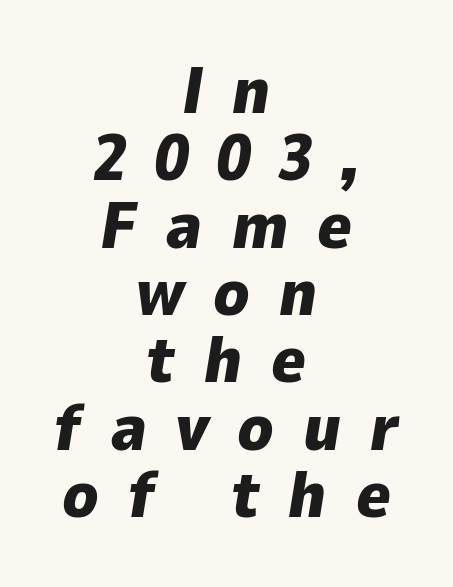
{"italic": "yes", "lean": "right", "slant_degrees": 9, "bold": "yes", "weight": "heavy", "width": "normal", "stroke_contrast": "low", "x_height": "medium", "monospaced": "no", "underline": "no", "align": "center", "line_spacing": "tight", "line_spacing_ratio": 1.02, "letter_spacing": "wide", "letter_spacing_em": 0.44, "glyph_px": 66}
